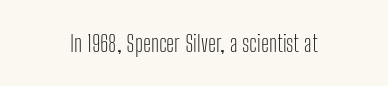
{"italic": "no", "bold": "no", "underline": "no", "letter_spacing": "normal", "letter_spacing_em": 0.0, "glyph_px": 23}
